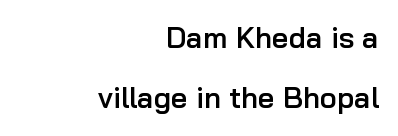
{"serif": "no", "italic": "no", "bold": "semi", "weight": "semibold", "width": "normal", "stroke_contrast": "low", "x_height": "medium", "monospaced": "no", "underline": "no", "align": "right", "line_spacing": "loose", "line_spacing_ratio": 2.07, "letter_spacing": "normal", "letter_spacing_em": 0.0, "glyph_px": 29}
